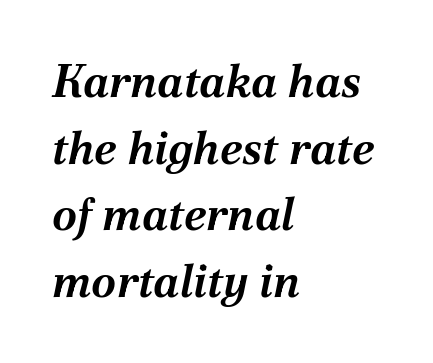
Underline: absent. These lines carry a lot of weight — the face is fully bold. These lines keep a tight, regular rhythm from letter to letter. All the whitespace from short lines collects on the right. How would I describe the line gaps? Plain and ordinary.
